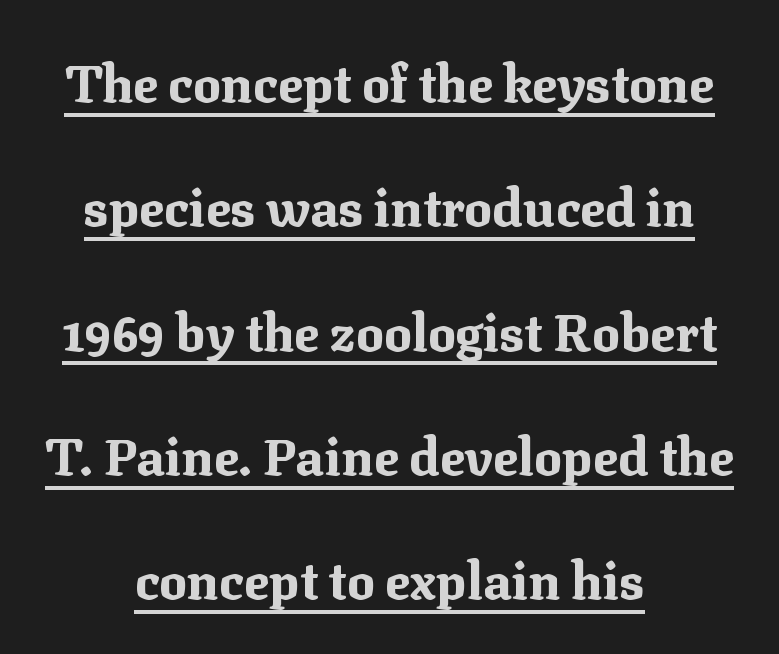
Looks like someone drew a line under every word here. This sample trades compactness for vertical openness between lines. Caption: standard tracking, unaltered. Nope, not italic — everything's standing straight. The paragraph has two soft edges and a firm central axis. What weight is shown? A full bold with thick strokes.
